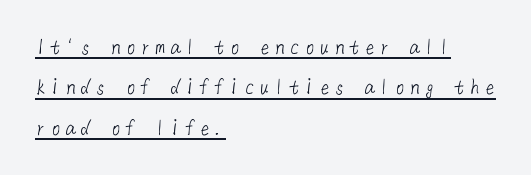
The image shows 23 px text type; set left-aligned, line spacing 1.76x, underlined.
